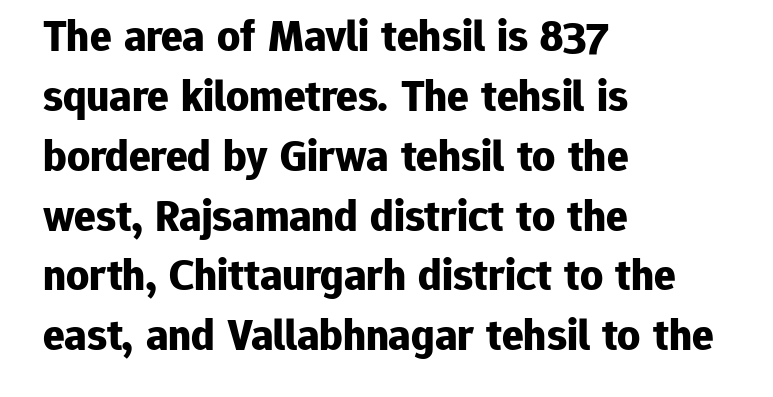
Q: Is the text bold? A: Yes.
Q: Is the text italic (slanted)? A: No, it is upright.
Q: Is the typeface a serif or a sans-serif typeface? A: Sans-serif.
Q: Is the text underlined? A: No.
Q: How is the paragraph aligned? A: Left-aligned.
Q: Is the spacing between letters normal or unusually wide? A: Normal.
Q: Is the spacing between lines tight, normal or loose? A: Normal.
Q: Width (condensed, normal, or wide)? A: Normal.
Q: Stroke contrast? A: Low.
Q: x-height? A: Medium.
Q: Monospaced? A: No.
